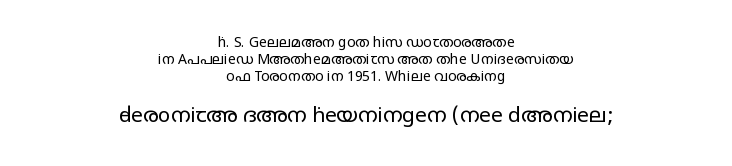
{"italic": "no", "bold": "no", "underline": "no", "align": "center", "line_spacing_ratio": 1.23, "letter_spacing": "normal", "letter_spacing_em": 0.0, "larger_block": "second", "size_ratio": 1.5, "glyph_px": 21}
